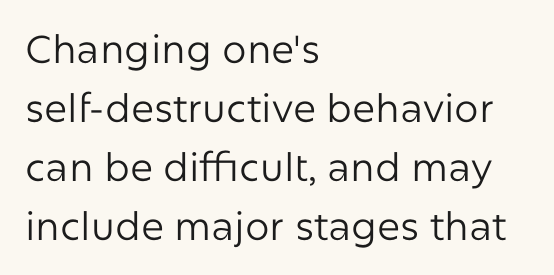
The image shows 39 px regular-weight sans-serif type, upright; set left-aligned, normal line spacing (1.51x), normal letter spacing, not underlined; low stroke contrast and a medium x-height.
